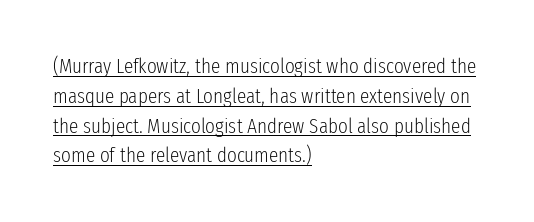
A rule runs beneath these lines of type. When letters stand straight like this, we call the style roman or upright. Tracking value appears to be zero — textbook default spacing. These lines sit exactly where default settings would place them. Nothing heavy about these letters — not bold at all. Compared with a centered layout, this one pins lines to the left instead.
